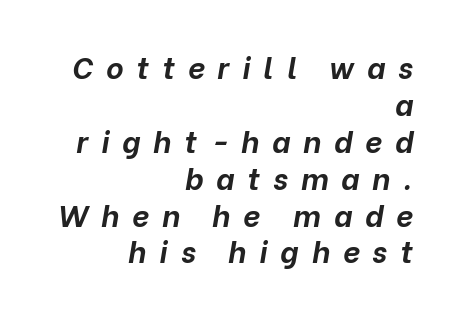
The image shows 30 px bold type, italic (leaning right); set right-aligned, line spacing 1.23x, unusually wide letter spacing (+0.43 em), not underlined; low stroke contrast and a medium x-height.
